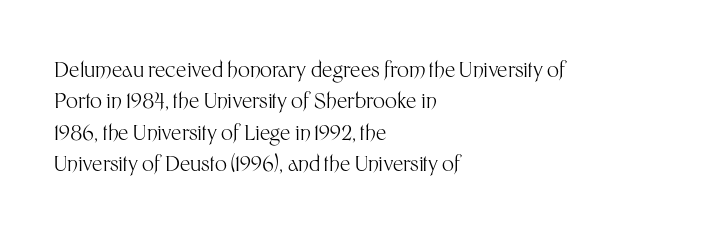
The image shows 21 px text type, upright; set left-aligned, normal line spacing (1.5x), normal letter spacing, not underlined.
